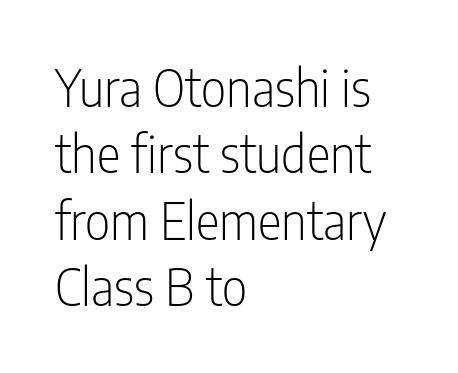
The image shows 50 px light, condensed sans-serif type, upright; set left-aligned, normal line spacing (1.33x), normal letter spacing, not underlined; low stroke contrast and a medium x-height.
